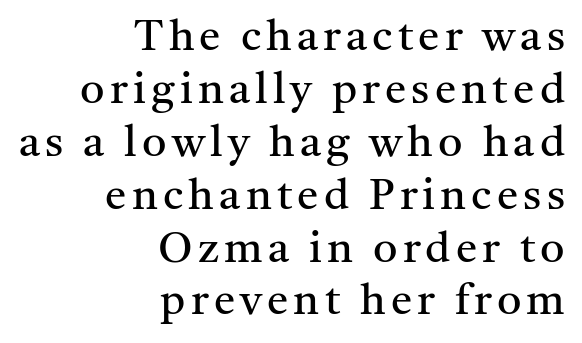
Every stem runs plumb, perpendicular to the baseline. Here the designer chose a conventional face with non-uniform glyph widths. No heavy texture on the line: the type isn't bold. This rendering features lettering with no underline. The font family rendered here belongs to the serif group.
